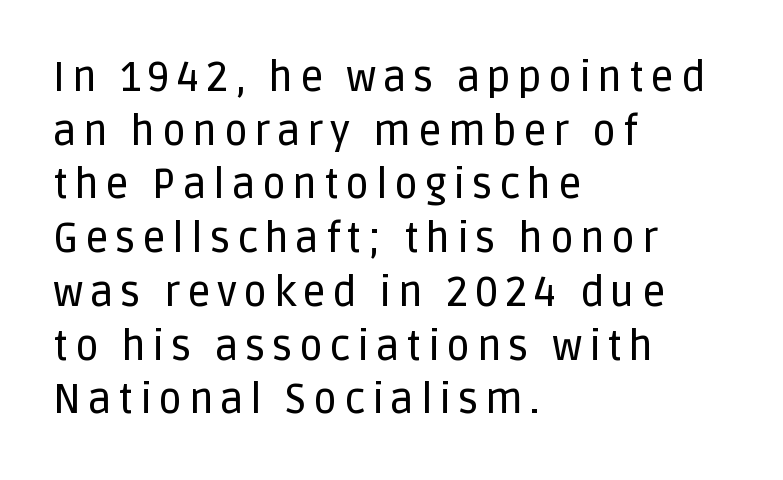
The image shows 41 px sans-serif type, upright; set left-aligned, normal line spacing (1.31x), not underlined; low stroke contrast and a large x-height.
